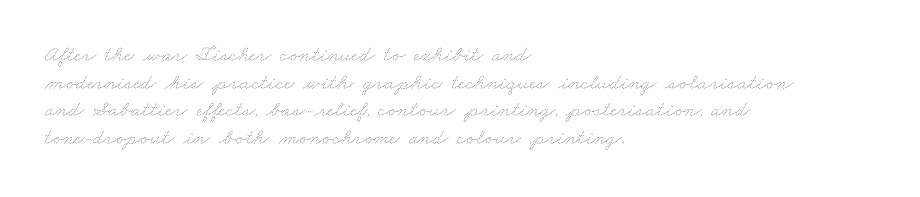
The paragraph has a hard left edge and a soft right edge. The face used here is rendered with its standard letterfit. Heaviness? Minimal to ordinary, like unemphasized prose. The foot of each line stays bare and open.
